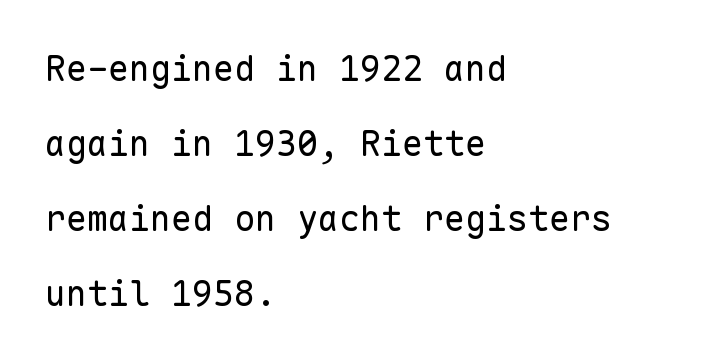
Clear beneath every line of the passage. The letterforms sit at book weight or below. The tracking reads as untouched default to a designer's eye. Do the letters lean? They stand straight. Here the designer chose a console-style face with uniform glyph widths.
